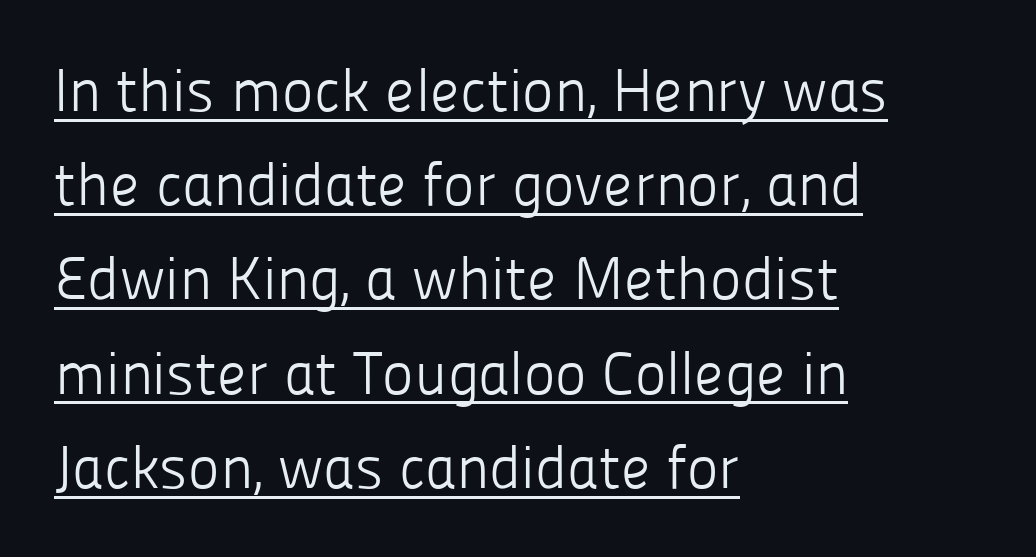
Q: Is the text bold? A: No.
Q: Is the text italic (slanted)? A: No, it is upright.
Q: Is the typeface a serif or a sans-serif typeface? A: Sans-serif.
Q: Is the text underlined? A: Yes.
Q: How is the paragraph aligned? A: Left-aligned.
Q: Is the spacing between letters normal or unusually wide? A: Normal.
Q: Is the spacing between lines tight, normal or loose? A: Normal.
Q: Width (condensed, normal, or wide)? A: Normal.
Q: Stroke contrast? A: Low.
Q: x-height? A: Medium.
Q: Monospaced? A: No.
